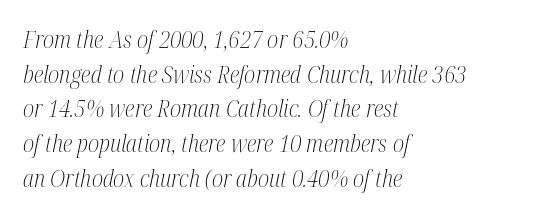
{"italic": "yes", "lean": "right", "slant_degrees": 12, "bold": "no", "underline": "no", "align": "left", "line_spacing": "normal", "line_spacing_ratio": 1.51, "letter_spacing": "normal", "letter_spacing_em": 0.0, "glyph_px": 23}
